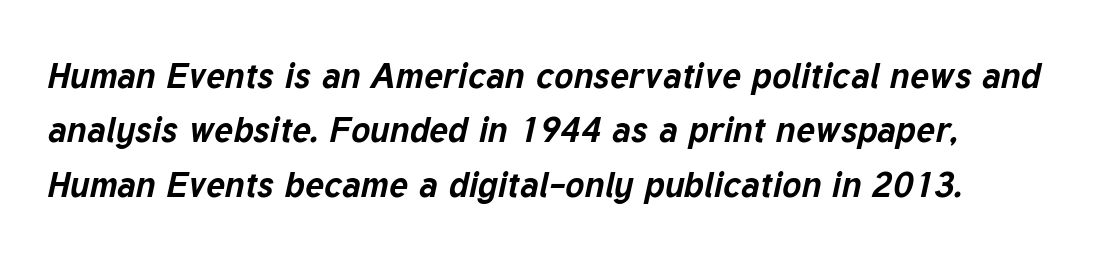
Q: Is the text bold? A: Yes.
Q: Is the text italic (slanted)? A: Yes, it leans right by about 12 degrees.
Q: Is the text underlined? A: No.
Q: Is the spacing between letters normal or unusually wide? A: Normal.
Q: Is the spacing between lines tight, normal or loose? A: Normal.
Q: Width (condensed, normal, or wide)? A: Normal.
Q: Stroke contrast? A: Low.
Q: x-height? A: Medium.
Q: Monospaced? A: No.
